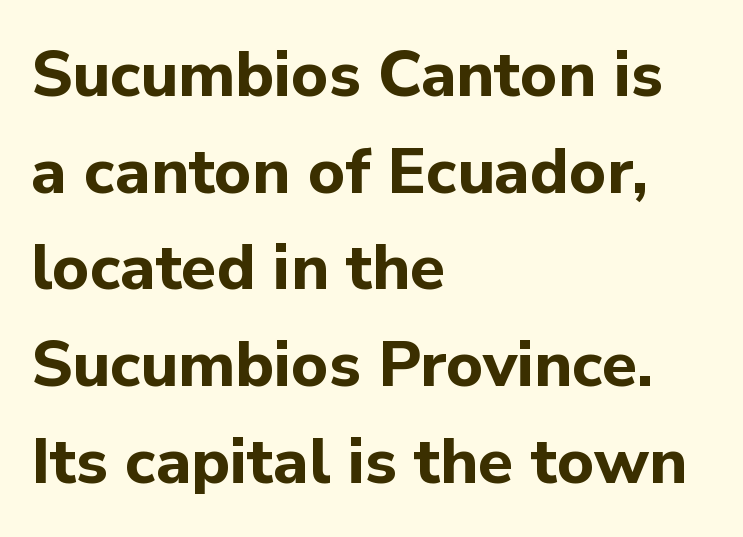
Q: Is the text bold? A: Yes.
Q: Is the text italic (slanted)? A: No, it is upright.
Q: Is the typeface a serif or a sans-serif typeface? A: Sans-serif.
Q: Is the text underlined? A: No.
Q: How is the paragraph aligned? A: Left-aligned.
Q: Is the spacing between letters normal or unusually wide? A: Normal.
Q: Is the spacing between lines tight, normal or loose? A: Normal.
Q: Width (condensed, normal, or wide)? A: Normal.
Q: Stroke contrast? A: Low.
Q: x-height? A: Medium.
Q: Monospaced? A: No.
